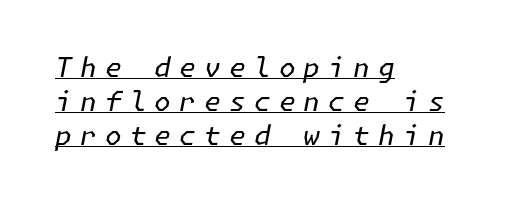
The letters are slanted; this is an italic face. Tracking here is generous; glyphs stand well apart from one another. Does a line run under the words? Yes, clearly. A quiet, ordinary-to-light weight characterises the typeface.
